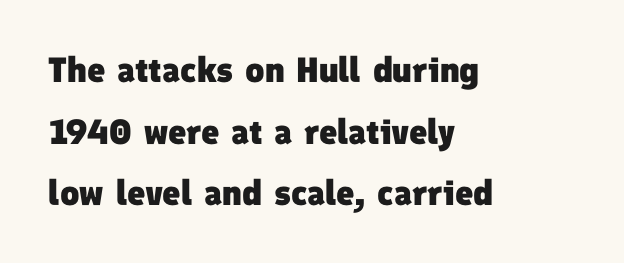
Q: Is the text bold? A: Yes.
Q: Is the typeface a serif or a sans-serif typeface? A: Sans-serif.
Q: Is the text underlined? A: No.
Q: How is the paragraph aligned? A: Left-aligned.
Q: Is the spacing between letters normal or unusually wide? A: Normal.
Q: Width (condensed, normal, or wide)? A: Normal.
Q: Stroke contrast? A: Low.
Q: x-height? A: Medium.
Q: Monospaced? A: No.
